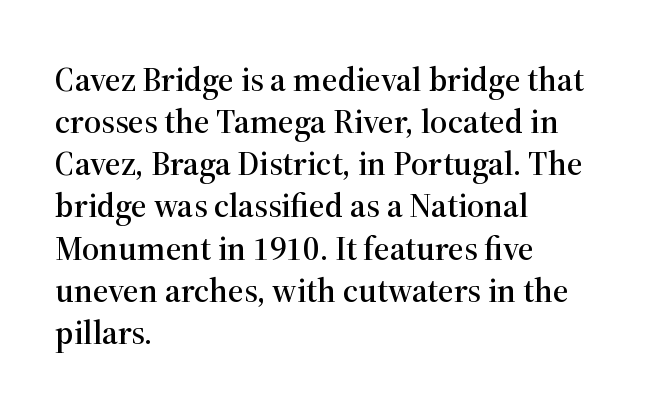
The image shows 34 px serif type, upright; set left-aligned, line spacing 1.24x, normal letter spacing, not underlined; high stroke contrast and a medium x-height.
